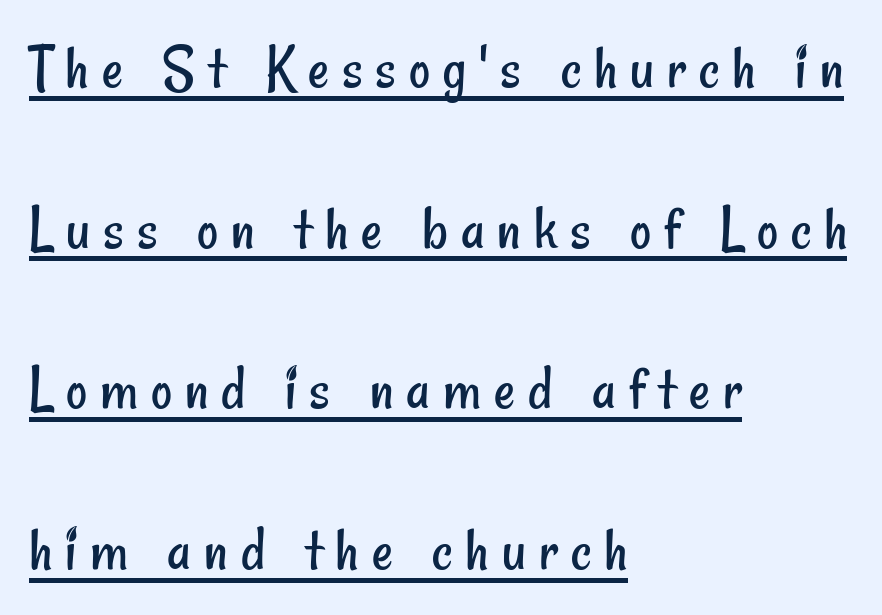
The image shows 65 px regular-weight, condensed sans-serif type; set left-aligned, loose line spacing (2.47x), unusually wide letter spacing (+0.2 em), underlined; low stroke contrast and a small x-height.
